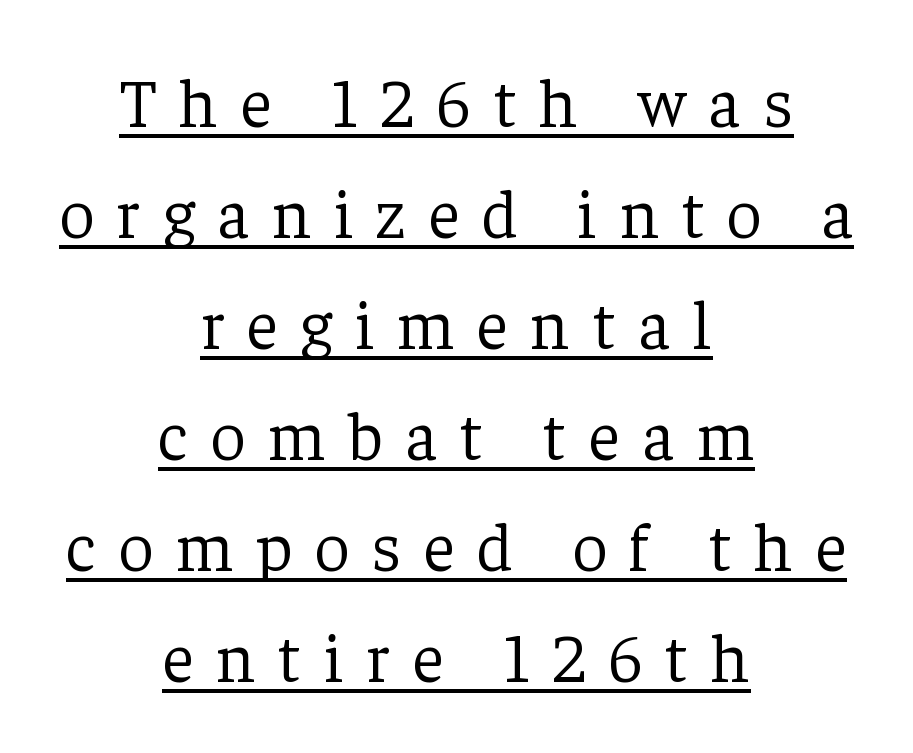
This is roman type, the default non-slanted kind. Visually the block forms a symmetrical silhouette, jagged on both flanks. Is the letter spacing exaggerated? Yes — the characters are pushed far apart. Here the designer chose a conventional face with non-uniform glyph widths. Classification — serif. The face used here appears with an underline applied.
